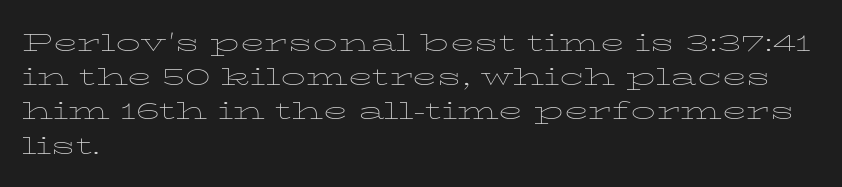
The area under the type is left untouched. A roman cut, with each character standing at attention. Observe the ordinary spacing: letters are neighbours, not strangers. Notice how the passage keeps a crisp vertical edge on the left only.
